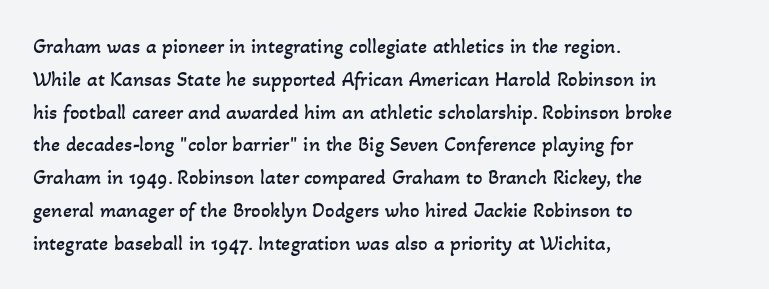
Q: Is the text bold? A: No.
Q: Is the text underlined? A: No.
Q: How is the paragraph aligned? A: Left-aligned.
Q: Is the spacing between letters normal or unusually wide? A: Normal.
Q: Is the spacing between lines tight, normal or loose? A: Normal.
